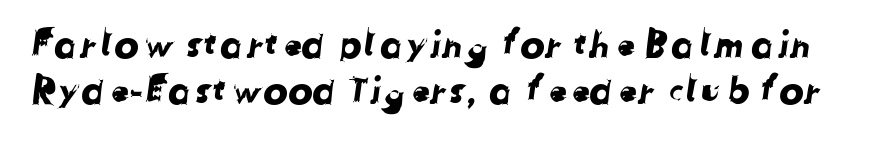
Q: Is the typeface a serif or a sans-serif typeface? A: Sans-serif.
Q: Is the text underlined? A: No.
Q: Is the spacing between letters normal or unusually wide? A: Normal.
Q: Is the spacing between lines tight, normal or loose? A: Normal.
Q: Width (condensed, normal, or wide)? A: Normal.
Q: Stroke contrast? A: Low.
Q: x-height? A: Medium.
Q: Monospaced? A: No.
